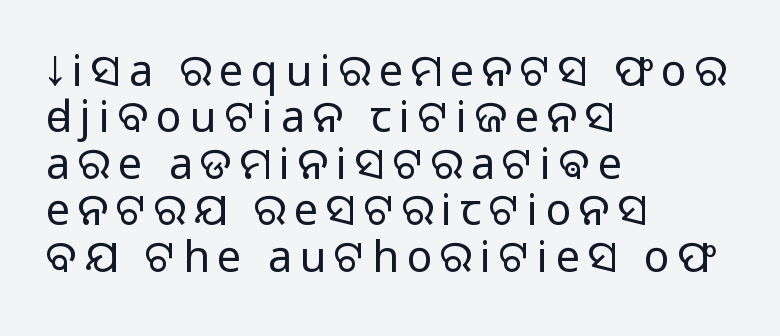
Q: Is the text bold? A: No.
Q: Is the text italic (slanted)? A: No, it is upright.
Q: Is the typeface a serif or a sans-serif typeface? A: Sans-serif.
Q: Is the text underlined? A: No.
Q: How is the paragraph aligned? A: Left-aligned.
Q: Is the spacing between lines tight, normal or loose? A: Tight.
Q: Width (condensed, normal, or wide)? A: Normal.
Q: Stroke contrast? A: Low.
Q: x-height? A: Medium.
Q: Monospaced? A: No.
